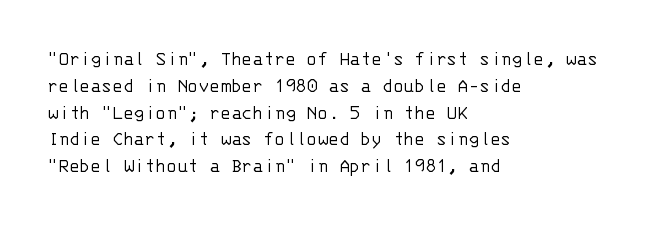
Q: Is the text bold? A: No.
Q: Is the text italic (slanted)? A: No, it is upright.
Q: Is the text underlined? A: No.
Q: How is the paragraph aligned? A: Left-aligned.
Q: Is the spacing between letters normal or unusually wide? A: Normal.
Q: Is the spacing between lines tight, normal or loose? A: Normal.
